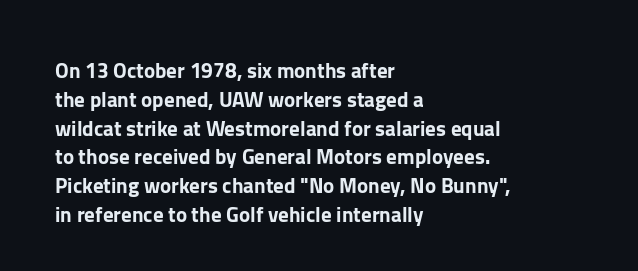
The image shows 21 px text type, upright; set left-aligned, normal line spacing (1.37x), normal letter spacing, not underlined.
